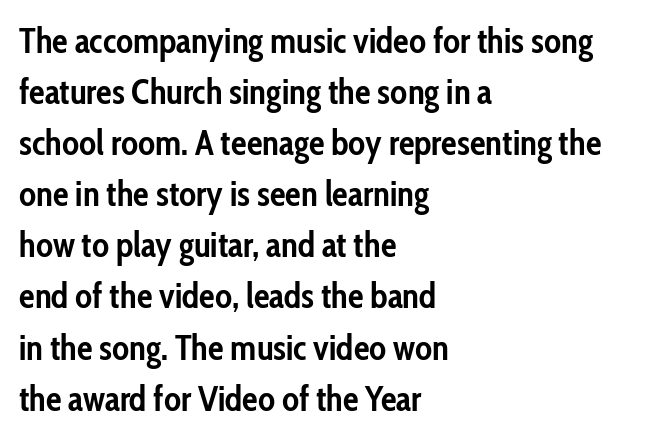
Q: Is the text bold? A: Yes.
Q: Is the text italic (slanted)? A: No, it is upright.
Q: Is the typeface a serif or a sans-serif typeface? A: Sans-serif.
Q: Is the text underlined? A: No.
Q: How is the paragraph aligned? A: Left-aligned.
Q: Is the spacing between letters normal or unusually wide? A: Normal.
Q: Is the spacing between lines tight, normal or loose? A: Normal.
Q: Width (condensed, normal, or wide)? A: Condensed.
Q: Stroke contrast? A: Low.
Q: x-height? A: Medium.
Q: Monospaced? A: No.
